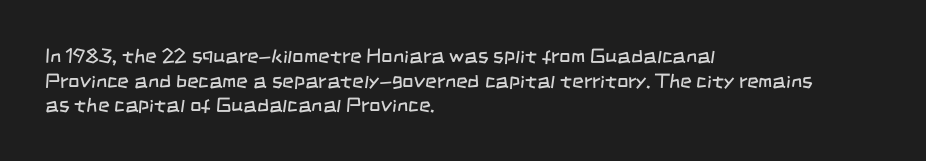
Q: Is the text bold? A: No.
Q: Is the text underlined? A: No.
Q: How is the paragraph aligned? A: Left-aligned.
Q: Is the spacing between letters normal or unusually wide? A: Normal.
